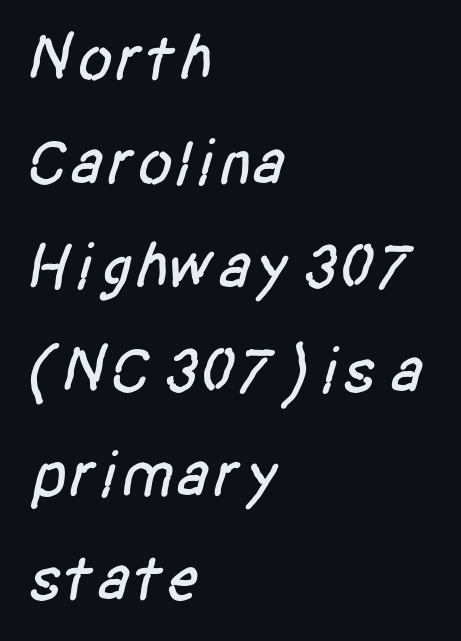
The typesetter chose a ragged-right arrangement here. This is sans-serif lettering, the kind often seen on screens and signage. You could call the tracking neutral — neither tight nor loose. The face used here is proportionally spaced, like ordinary book or web type. Leading: standard.
